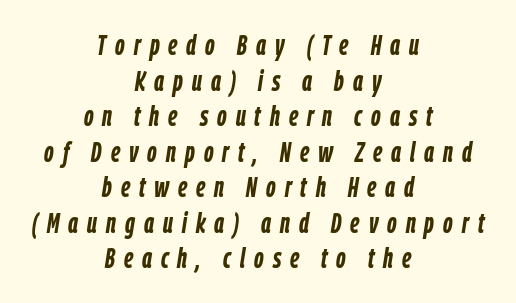
Underlining? Definitely not there. A typesetter would call this leading conventional body-copy spacing. Compared with a flush-left layout, this one balances lines on the center instead. Spacing verdict: proportional, widths tailored to each character. The rendering applies a slant to the glyphs. Here the glyphs are tracked loosely, breaking word shapes into spaced letters.
